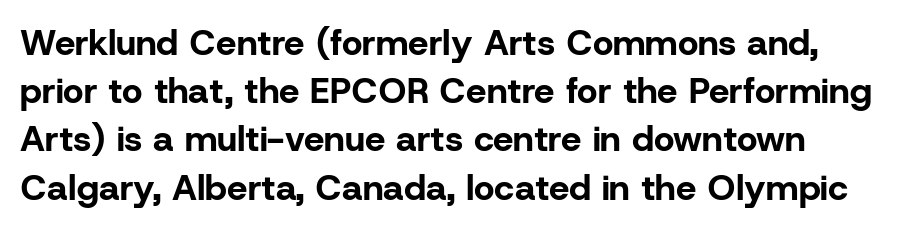
{"serif": "no", "italic": "no", "bold": "yes", "weight": "bold", "width": "normal", "stroke_contrast": "low", "x_height": "medium", "monospaced": "no", "underline": "no", "line_spacing": "normal", "line_spacing_ratio": 1.34, "letter_spacing": "normal", "letter_spacing_em": 0.0, "glyph_px": 36}
